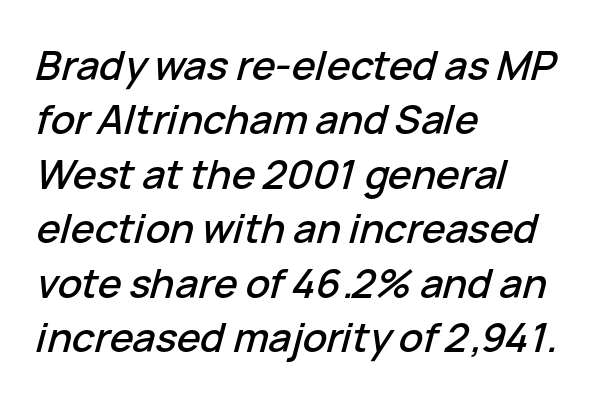
{"italic": "yes", "lean": "right", "slant_degrees": 15, "width": "normal", "stroke_contrast": "low", "x_height": "medium", "monospaced": "no", "underline": "no", "align": "left", "line_spacing": "normal", "line_spacing_ratio": 1.36, "letter_spacing": "normal", "letter_spacing_em": 0.0, "glyph_px": 40}
